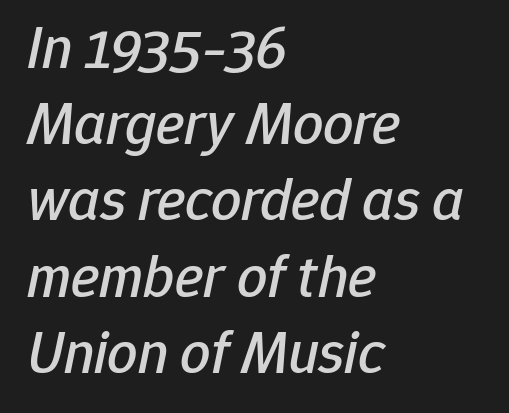
{"italic": "yes", "lean": "right", "slant_degrees": 12, "width": "normal", "stroke_contrast": "low", "x_height": "medium", "monospaced": "no", "underline": "no", "align": "left", "line_spacing": "normal", "line_spacing_ratio": 1.27, "letter_spacing": "normal", "letter_spacing_em": 0.0, "glyph_px": 60}
